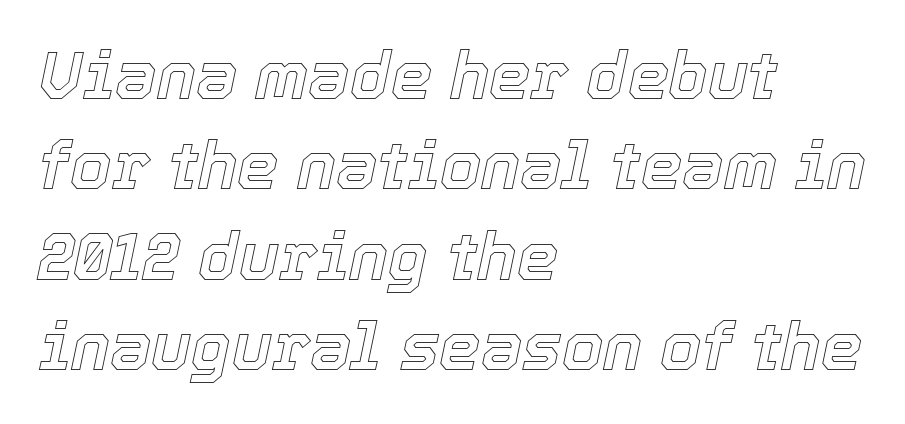
Yep, that's italic — everything's leaning. The horizontal fit of the characters is conventional and even. Type without underlining. Think of a printed novel: that variable character pitch is what you see here. What's the leading like? Ordinary, nothing unusual.
